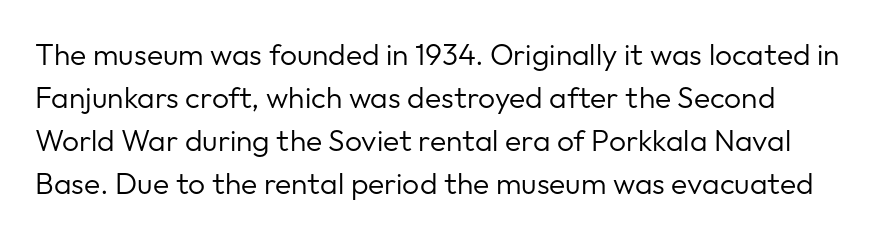
The image shows 30 px regular-weight sans-serif type, upright; set normal line spacing (1.43x), normal letter spacing, not underlined; low stroke contrast and a medium x-height.
